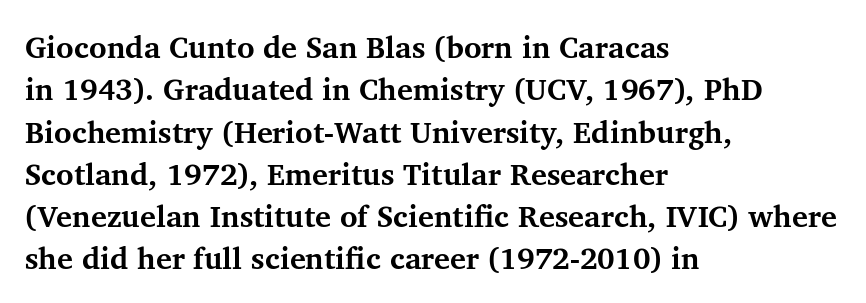
{"serif": "yes", "italic": "no", "bold": "yes", "weight": "bold", "width": "normal", "stroke_contrast": "medium", "x_height": "medium", "monospaced": "no", "underline": "no", "align": "left", "line_spacing": "normal", "line_spacing_ratio": 1.41, "letter_spacing": "normal", "letter_spacing_em": 0.0, "glyph_px": 30}
